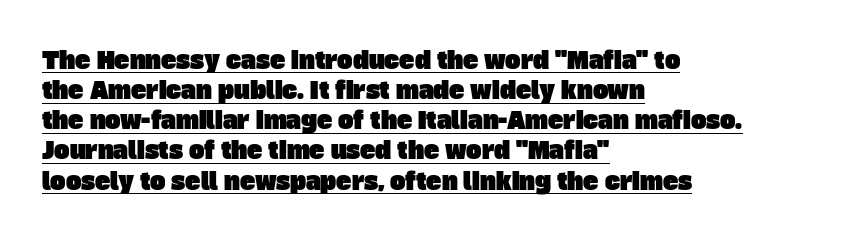
The image shows 23 px text type; set left-aligned, normal line spacing (1.31x), normal letter spacing, underlined.
